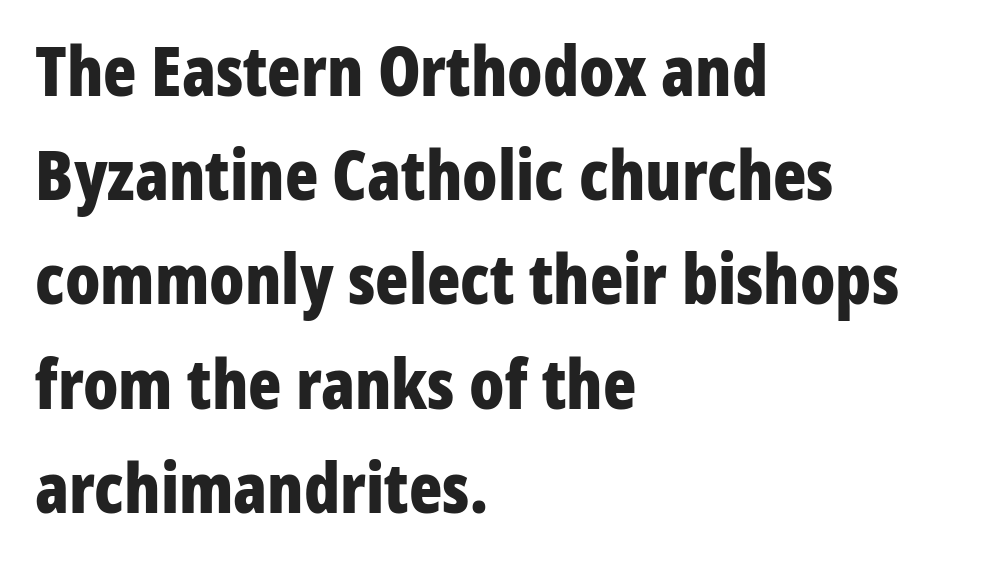
{"serif": "no", "italic": "no", "bold": "yes", "weight": "bold", "width": "condensed", "stroke_contrast": "low", "x_height": "medium", "monospaced": "no", "underline": "no", "align": "left", "line_spacing": "normal", "line_spacing_ratio": 1.51, "letter_spacing": "normal", "letter_spacing_em": 0.0, "glyph_px": 69}
